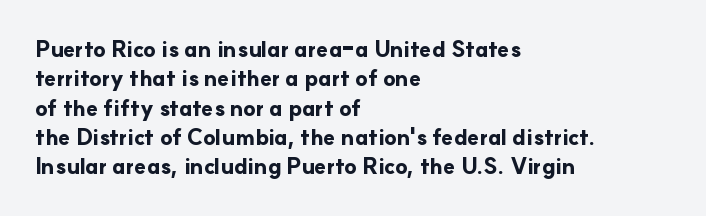
The image shows 22 px bold type, upright; set left-aligned, normal line spacing (1.33x), normal letter spacing, not underlined.
